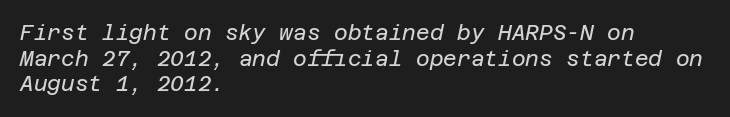
{"italic": "yes", "lean": "right", "slant_degrees": 12, "bold": "no", "underline": "no", "align": "left", "line_spacing_ratio": 1.22, "letter_spacing": "normal", "letter_spacing_em": 0.0, "glyph_px": 21}
